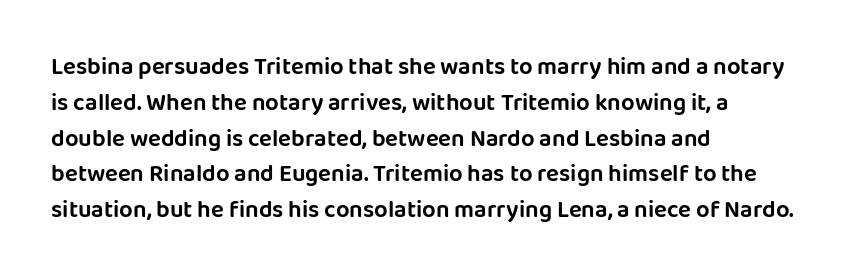
Q: Is the text italic (slanted)? A: No, it is upright.
Q: Is the text underlined? A: No.
Q: How is the paragraph aligned? A: Left-aligned.
Q: Is the spacing between letters normal or unusually wide? A: Normal.
Q: Is the spacing between lines tight, normal or loose? A: Normal.
